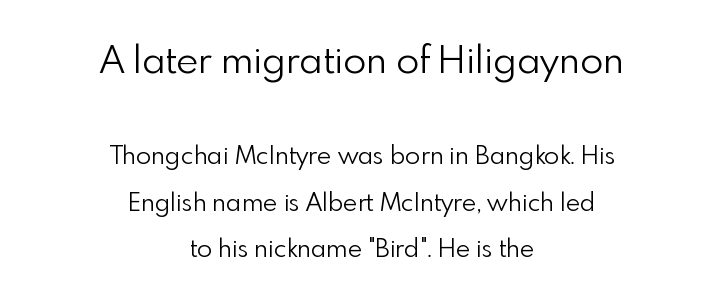
The paragraph has two soft edges and a firm central axis. Descender tails drop into unmarked territory. Reading top to bottom, the characters get smaller at the block break. Notice how the stems are strictly vertical — no italics here.
